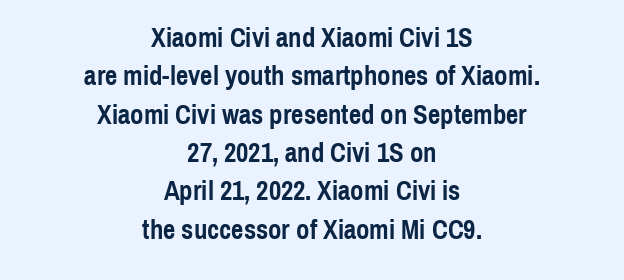
Emphasis by weight is at full strength: bold. Does the leading feel generous? No, just average. In CSS terms this would be text-align: center. A roman cut, with each character standing at attention.
